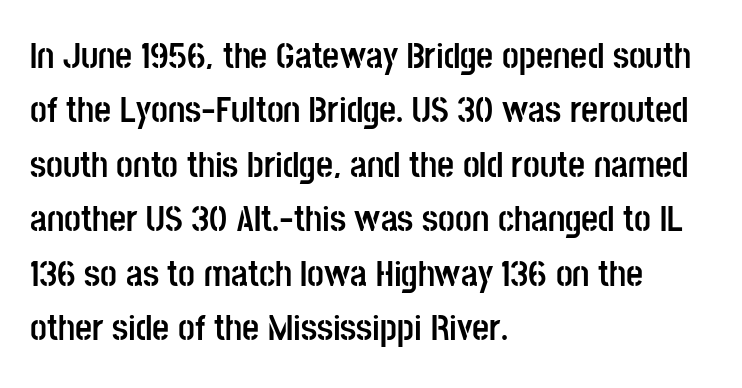
Q: Is the text bold? A: Yes.
Q: Is the text italic (slanted)? A: No, it is upright.
Q: Is the typeface a serif or a sans-serif typeface? A: Sans-serif.
Q: Is the text underlined? A: No.
Q: How is the paragraph aligned? A: Left-aligned.
Q: Is the spacing between letters normal or unusually wide? A: Normal.
Q: Is the spacing between lines tight, normal or loose? A: Normal.
Q: Width (condensed, normal, or wide)? A: Condensed.
Q: Stroke contrast? A: Low.
Q: x-height? A: Large.
Q: Monospaced? A: No.
